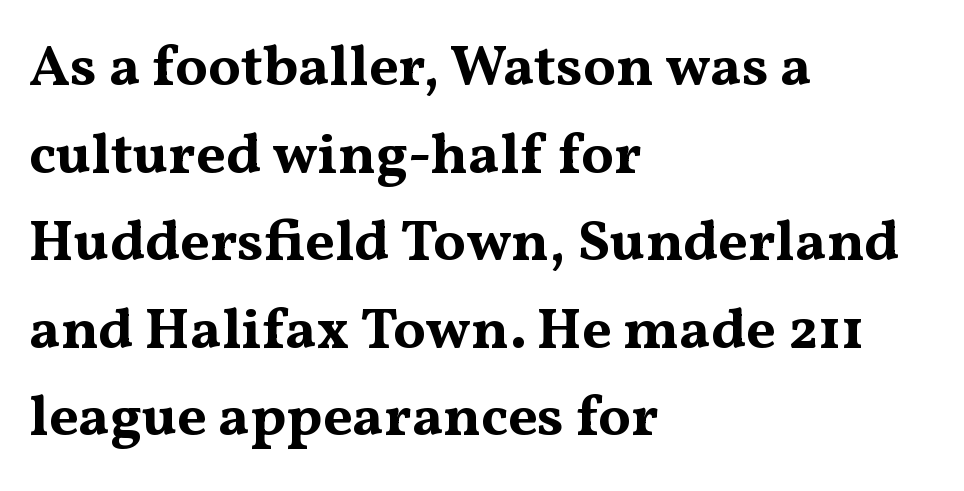
Glyph-to-glyph distance matches everyday printed text. The strokes are fattened all the way to bold. The vertical gap from one line to the next is medium. Every stem runs plumb, perpendicular to the baseline. A typesetter would call this proportional, since set widths differ per character. Layout note: lines flush left.
